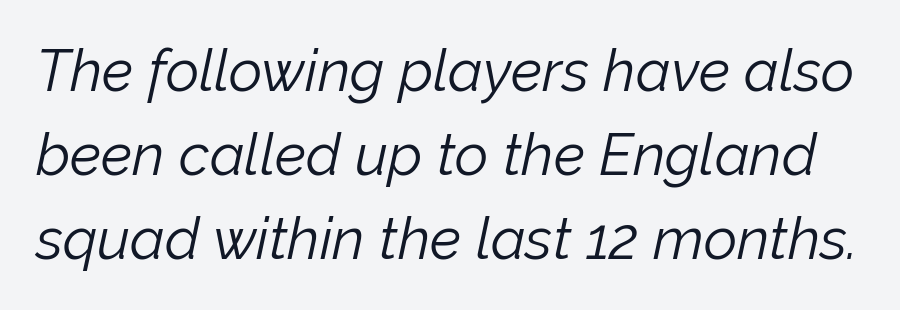
The image shows 58 px light type, italic (leaning right); set normal line spacing (1.45x), normal letter spacing, not underlined; low stroke contrast and a medium x-height.
